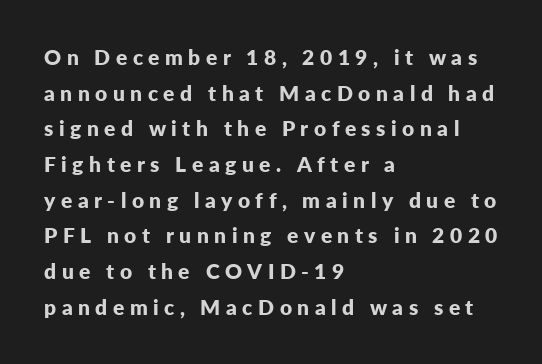
A typesetter would call this heavily tracked-out type. Regarding leading, the lines here are spaced in the standard way. The type sits square on the baseline with zero lean. Typeset ragged right — the left edge is the straight one. The passage shown is emphatically bold.
